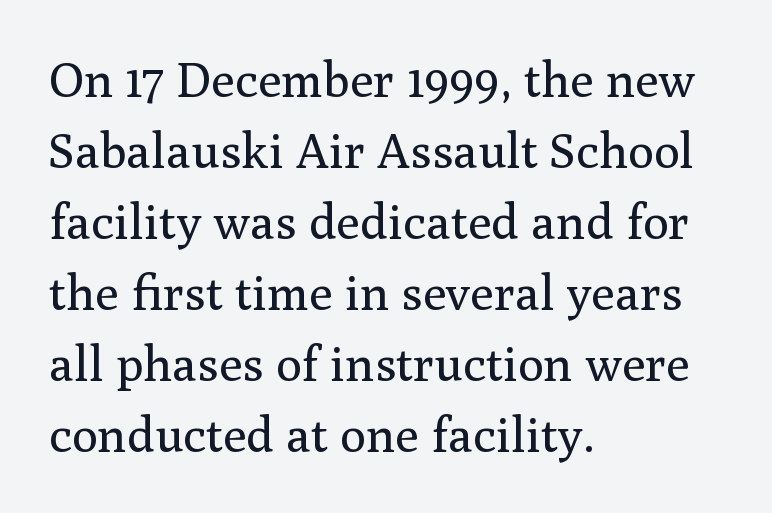
The image shows 49 px regular-weight serif type, upright; set left-aligned, normal line spacing (1.45x), normal letter spacing, not underlined; medium stroke contrast and a medium x-height.
